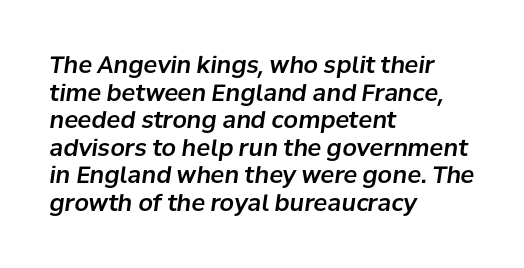
Q: Is the text italic (slanted)? A: Yes, it leans right by about 8 degrees.
Q: Is the text underlined? A: No.
Q: How is the paragraph aligned? A: Left-aligned.
Q: Is the spacing between letters normal or unusually wide? A: Normal.
